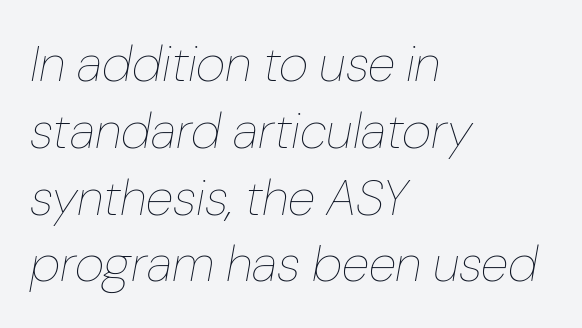
{"italic": "yes", "lean": "right", "slant_degrees": 10, "bold": "no", "weight": "thin", "width": "normal", "stroke_contrast": "low", "x_height": "medium", "monospaced": "no", "underline": "no", "align": "left", "line_spacing": "normal", "line_spacing_ratio": 1.31, "letter_spacing": "normal", "letter_spacing_em": 0.0, "glyph_px": 51}
